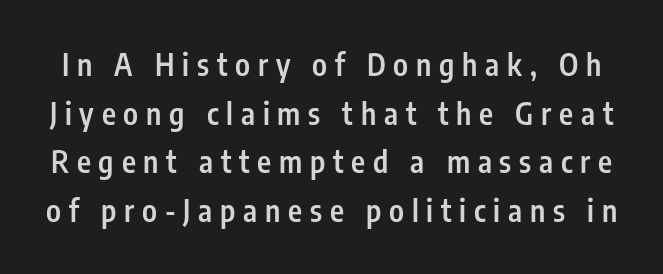
{"serif": "no", "italic": "no", "bold": "semi", "weight": "semibold", "width": "condensed", "stroke_contrast": "low", "x_height": "medium", "monospaced": "no", "underline": "no", "line_spacing": "normal", "line_spacing_ratio": 1.62, "letter_spacing": "wide", "letter_spacing_em": 0.26, "glyph_px": 30}
